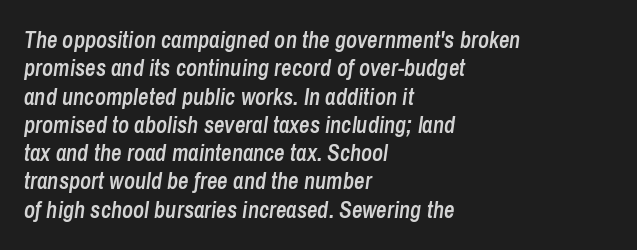
The glyphs look as if they've been sheared to an angle. In CSS terms this would be text-align: left. Each word holds together tightly as a unit, with standard inter-letter gaps. On the weight axis this lands at semibold, roughly 600.
